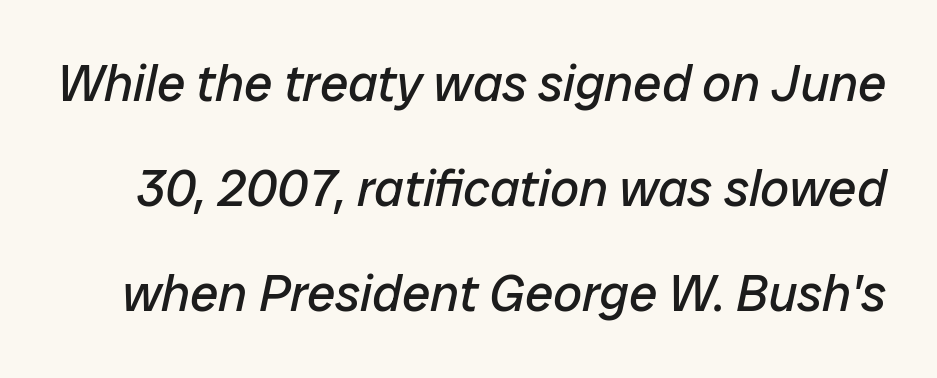
Is this a heavy cut? Hardly; it is regular or lighter. The type is set solid horizontally, with unmodified tracking. The glyphs are unaccompanied by any horizontal stroke below them. The passage shown stacks its lines with a broad gap.
